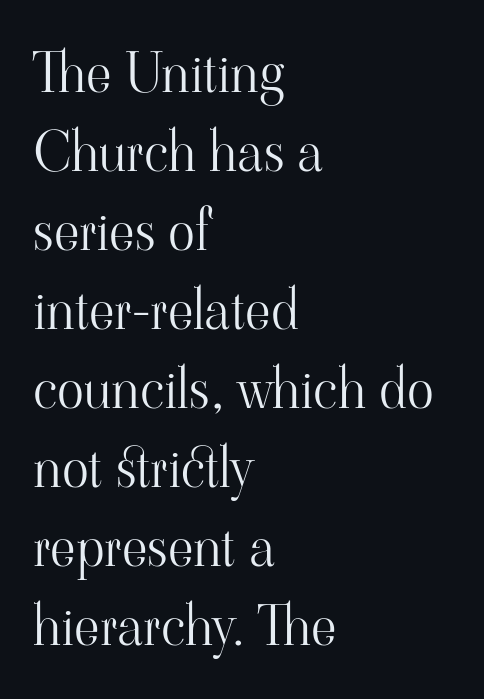
Compared with a typical body face, this is equally light or lighter still. Small tapered or slab feet sit at the stroke ends, so this counts as serif. Upright lettering throughout. Lines of text with bare space underneath. Short and long lines alike share a common starting point at left. Nobody touched the tracking dial on this one.
